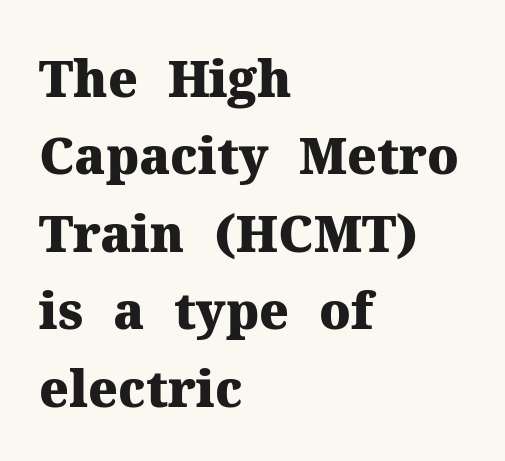
Characters follow at the spacing the type designer built in. The specimen reads as upright at a glance. Its strokes are broad and dark, the hallmark of bold type. Small tapered or slab feet sit at the stroke ends, so this counts as serif. Short and long lines alike share a common starting point at left.
